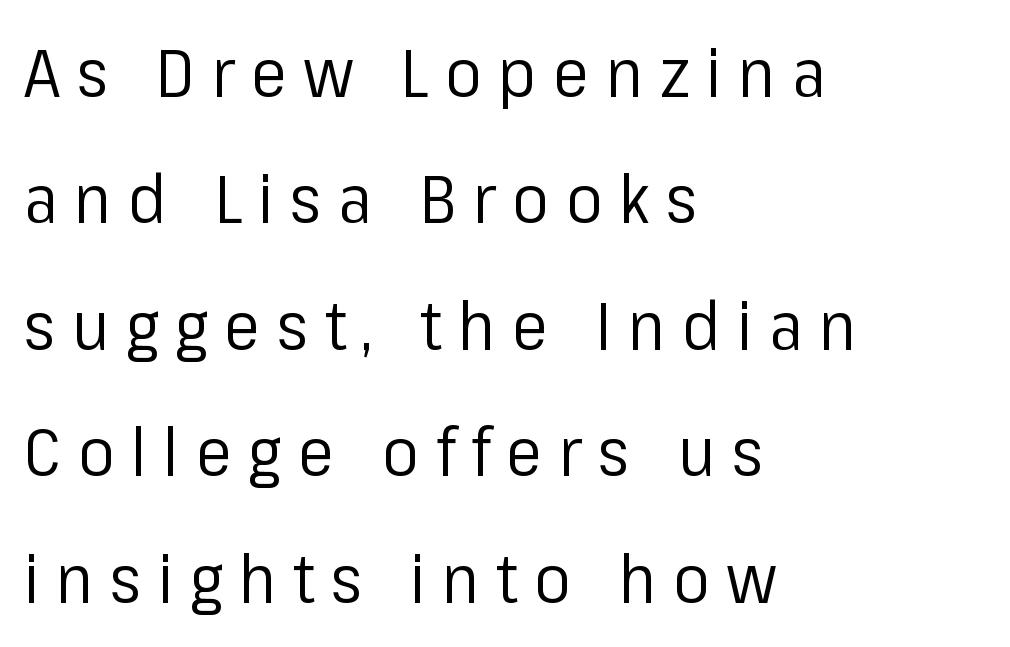
Serifs: no, the terminals of the letterforms are clean. The typography opts for an upright posture over an oblique one. These lines have a slow, spaced-out rhythm from letter to letter. A quiet, ordinary-to-light weight characterises the typeface. The string is rendered with underlining switched off. Left-aligned paragraph, ragged on the right.
